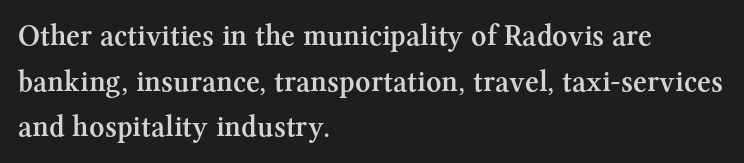
{"serif": "yes", "italic": "no", "bold": "semi", "weight": "semibold", "width": "normal", "stroke_contrast": "medium", "x_height": "medium", "monospaced": "no", "underline": "no", "align": "left", "line_spacing": "normal", "line_spacing_ratio": 1.52, "letter_spacing": "normal", "letter_spacing_em": 0.0, "glyph_px": 30}
